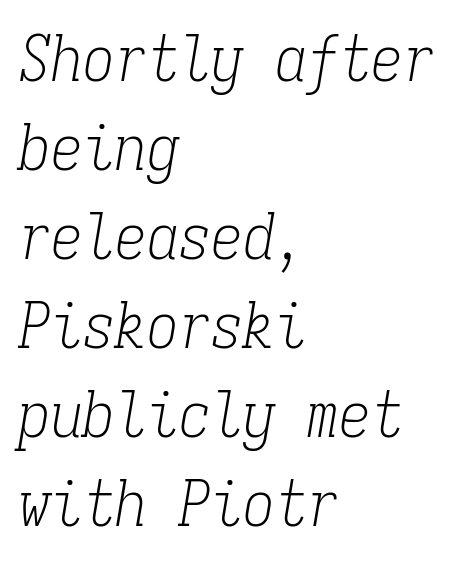
The ragged edge is on the right, which tells us the setting is flush left. The passage shown leans; its letterforms are oblique. Each stroke keeps to a modest, everyday thickness or less. How would I describe the line gaps? Plain and ordinary.
